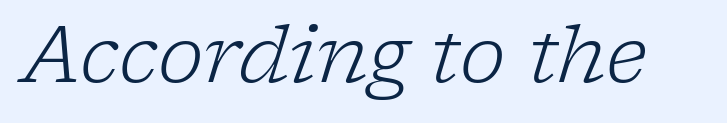
{"serif": "yes", "italic": "yes", "lean": "right", "slant_degrees": 17, "bold": "no", "weight": "light", "width": "normal", "stroke_contrast": "low", "x_height": "medium", "monospaced": "no", "underline": "no", "letter_spacing": "normal", "letter_spacing_em": 0.0, "glyph_px": 78}
